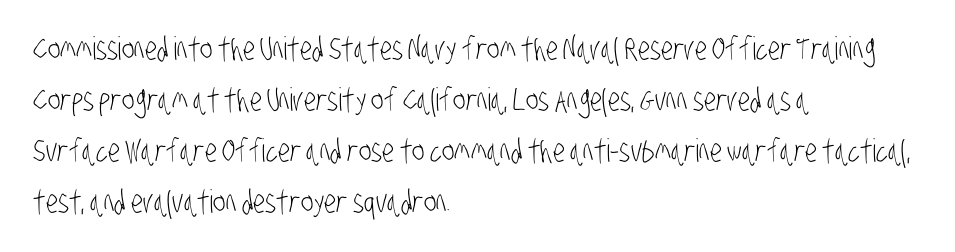
Q: Is the text bold? A: No.
Q: Is the typeface a serif or a sans-serif typeface? A: Sans-serif.
Q: Is the text underlined? A: No.
Q: How is the paragraph aligned? A: Left-aligned.
Q: Is the spacing between letters normal or unusually wide? A: Normal.
Q: Is the spacing between lines tight, normal or loose? A: Normal.
Q: Width (condensed, normal, or wide)? A: Condensed.
Q: Stroke contrast? A: Low.
Q: x-height? A: Large.
Q: Monospaced? A: No.
